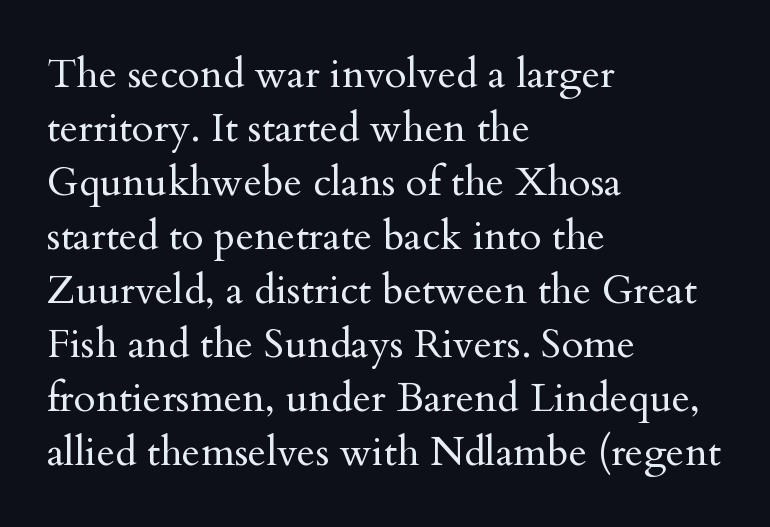
Q: Is the text bold? A: No.
Q: Is the text italic (slanted)? A: No, it is upright.
Q: Is the typeface a serif or a sans-serif typeface? A: Serif.
Q: Is the text underlined? A: No.
Q: How is the paragraph aligned? A: Left-aligned.
Q: Is the spacing between letters normal or unusually wide? A: Normal.
Q: Is the spacing between lines tight, normal or loose? A: Normal.
Q: Width (condensed, normal, or wide)? A: Normal.
Q: Stroke contrast? A: Medium.
Q: x-height? A: Small.
Q: Monospaced? A: No.
